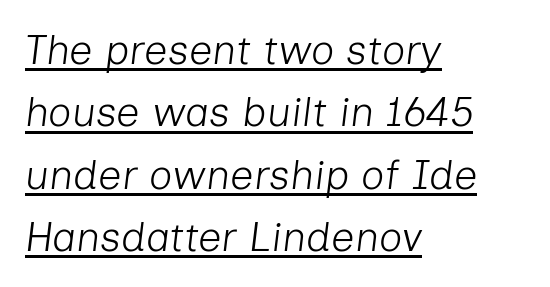
The image shows 41 px light type, italic (leaning right); set left-aligned, normal line spacing (1.52x), normal letter spacing, underlined; low stroke contrast and a medium x-height.
